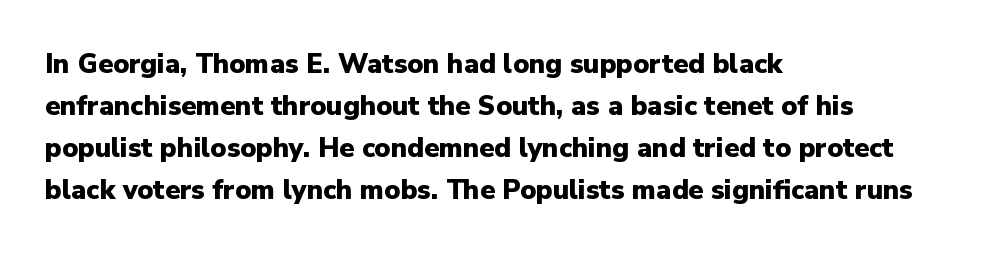
Q: Is the text bold? A: Yes.
Q: Is the text italic (slanted)? A: No, it is upright.
Q: Is the text underlined? A: No.
Q: How is the paragraph aligned? A: Left-aligned.
Q: Is the spacing between letters normal or unusually wide? A: Normal.
Q: Is the spacing between lines tight, normal or loose? A: Normal.
